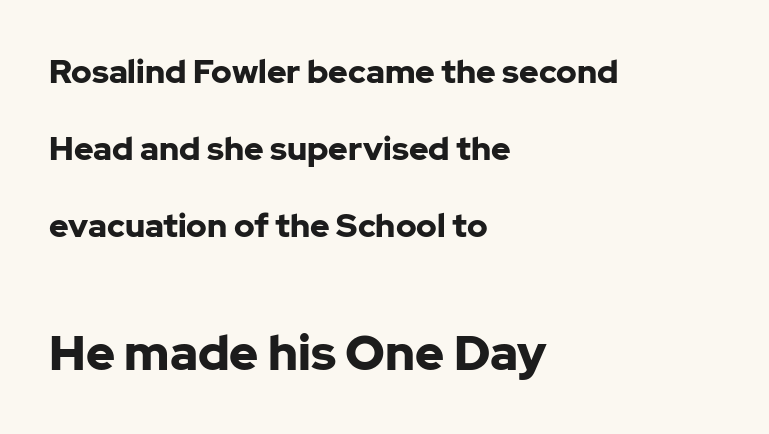
The image shows 49 px bold sans-serif type, upright; set left-aligned, loose line spacing (2.34x), normal letter spacing, not underlined; the second (bottom) block is 1.48x larger; low stroke contrast and a medium x-height.
